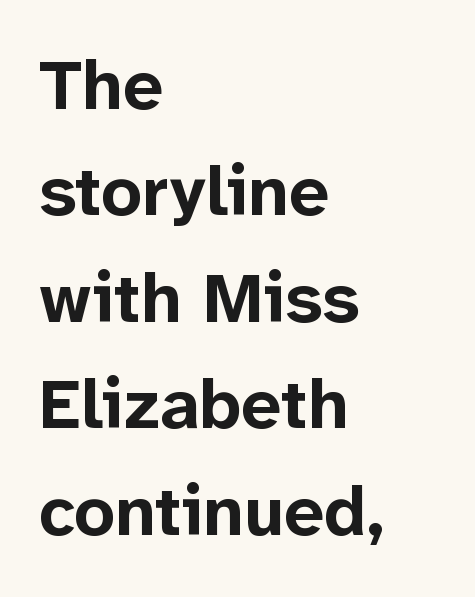
{"serif": "no", "italic": "no", "bold": "yes", "weight": "bold", "width": "normal", "stroke_contrast": "low", "x_height": "medium", "monospaced": "no", "underline": "no", "align": "left", "line_spacing": "normal", "line_spacing_ratio": 1.5, "letter_spacing": "normal", "letter_spacing_em": 0.0, "glyph_px": 71}
